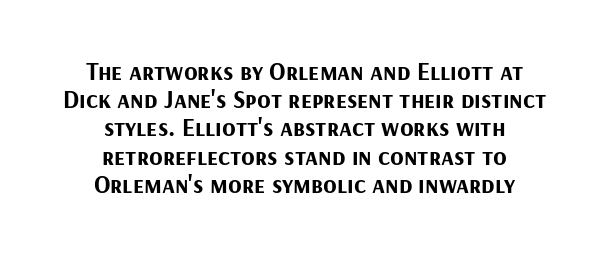
The image shows 25 px bold type, upright; set centered, tight line spacing (1.13x), normal letter spacing, not underlined.
